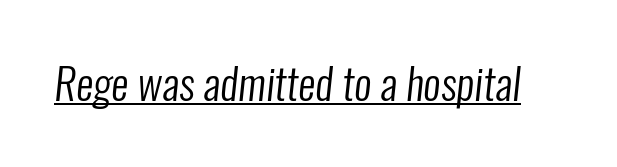
Q: Is the text bold? A: No.
Q: Is the typeface a serif or a sans-serif typeface? A: Sans-serif.
Q: Is the text underlined? A: Yes.
Q: Is the spacing between letters normal or unusually wide? A: Normal.
Q: Width (condensed, normal, or wide)? A: Condensed.
Q: Stroke contrast? A: Low.
Q: x-height? A: Medium.
Q: Monospaced? A: No.
